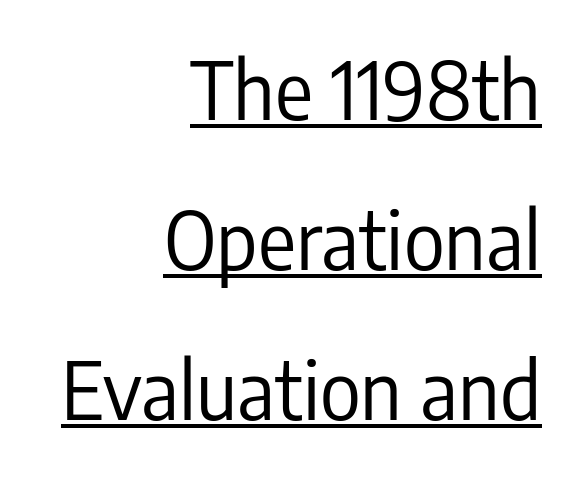
Q: Is the text bold? A: No.
Q: Is the text italic (slanted)? A: No, it is upright.
Q: Is the typeface a serif or a sans-serif typeface? A: Sans-serif.
Q: Is the text underlined? A: Yes.
Q: How is the paragraph aligned? A: Right-aligned.
Q: Is the spacing between letters normal or unusually wide? A: Normal.
Q: Is the spacing between lines tight, normal or loose? A: Loose.
Q: Width (condensed, normal, or wide)? A: Condensed.
Q: Stroke contrast? A: Low.
Q: x-height? A: Medium.
Q: Monospaced? A: No.
